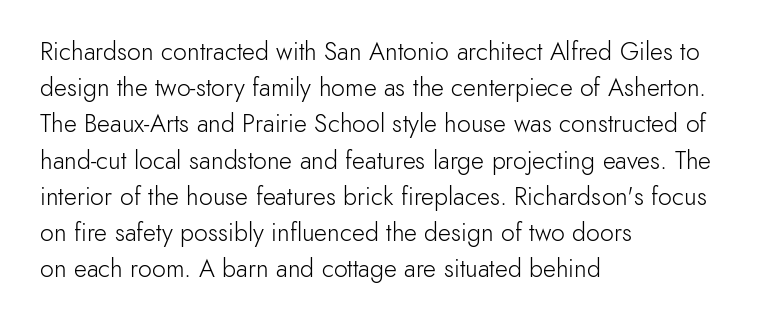
Q: Is the text bold? A: No.
Q: Is the text italic (slanted)? A: No, it is upright.
Q: Is the text underlined? A: No.
Q: How is the paragraph aligned? A: Left-aligned.
Q: Is the spacing between letters normal or unusually wide? A: Normal.
Q: Is the spacing between lines tight, normal or loose? A: Normal.
